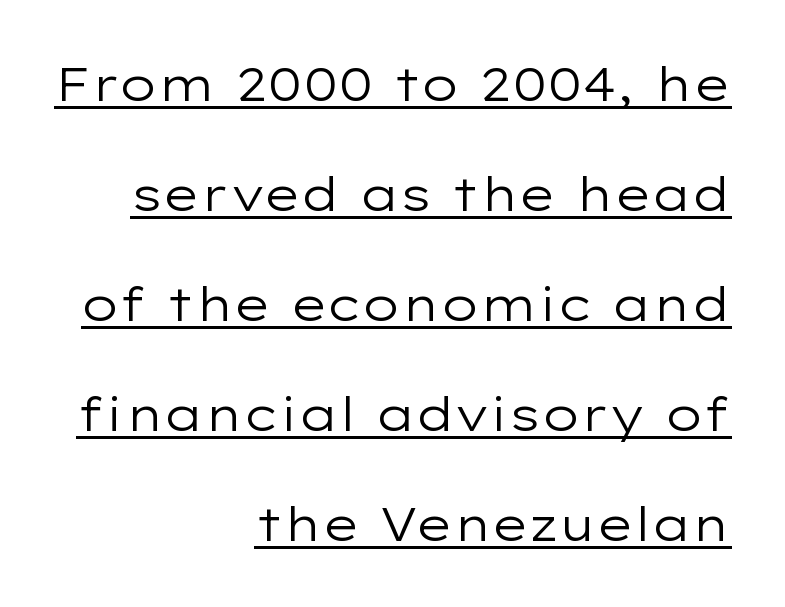
Honestly, the rows look like they've been pulled way apart. The letters advance in unequal steps, a hallmark of proportional type. The strokes carry an ordinary text weight at most. Typographically, this falls in the sans-serif category. Designer's note — italics off, roman on.
